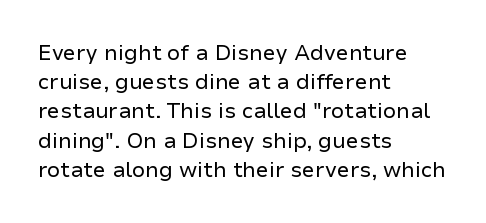
Tracking here is standard; glyphs follow each other at the usual distance. Heft: none added — not bold. These lines are set flush left with a ragged right edge. The letters stand straight up with perfectly vertical stems. Has an underline been added? It has not.
